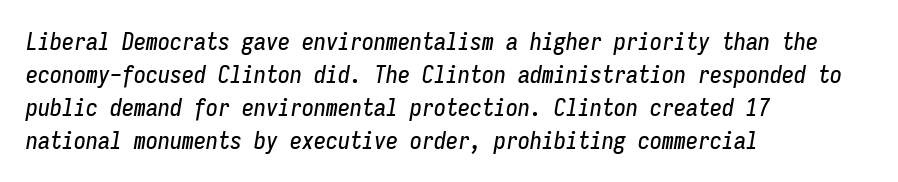
{"italic": "yes", "lean": "right", "slant_degrees": 9, "underline": "no", "align": "left", "line_spacing": "normal", "line_spacing_ratio": 1.37, "letter_spacing": "normal", "letter_spacing_em": 0.0, "glyph_px": 24}
